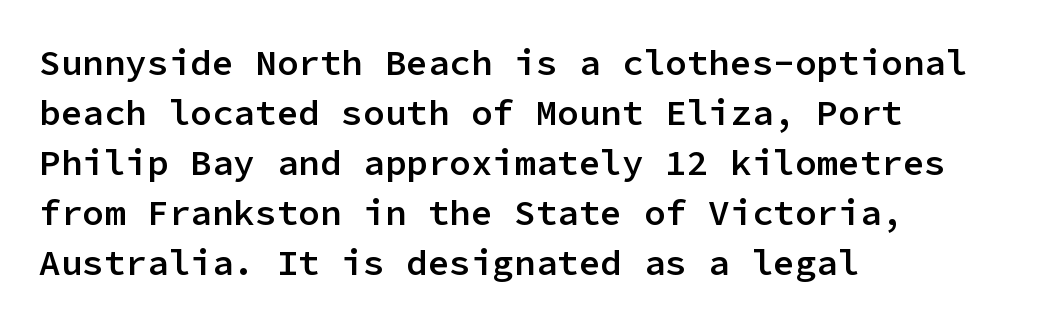
{"serif": "no", "italic": "no", "bold": "semi", "weight": "semibold", "width": "normal", "stroke_contrast": "low", "x_height": "medium", "monospaced": "yes", "underline": "no", "align": "left", "line_spacing": "normal", "line_spacing_ratio": 1.39, "letter_spacing": "normal", "letter_spacing_em": 0.0, "glyph_px": 36}
